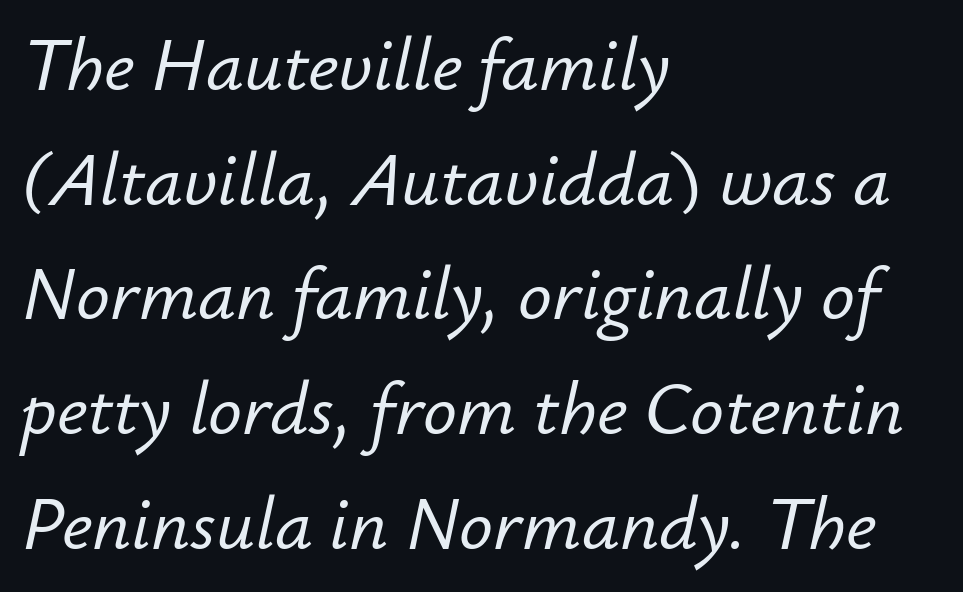
{"italic": "yes", "lean": "right", "slant_degrees": 12, "width": "normal", "stroke_contrast": "low", "x_height": "small", "monospaced": "no", "underline": "no", "align": "left", "line_spacing": "normal", "line_spacing_ratio": 1.53, "letter_spacing": "normal", "letter_spacing_em": 0.0, "glyph_px": 75}
